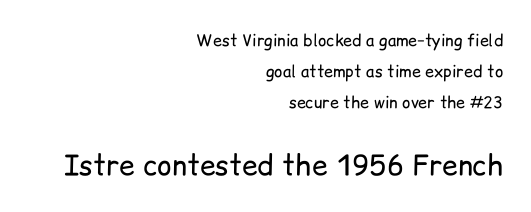
{"serif": "no", "italic": "no", "bold": "no", "weight": "regular", "width": "normal", "stroke_contrast": "low", "x_height": "medium", "monospaced": "no", "underline": "no", "align": "right", "line_spacing": "loose", "line_spacing_ratio": 1.95, "letter_spacing": "normal", "letter_spacing_em": 0.0, "larger_block": "second", "size_ratio": 1.75, "glyph_px": 28}
